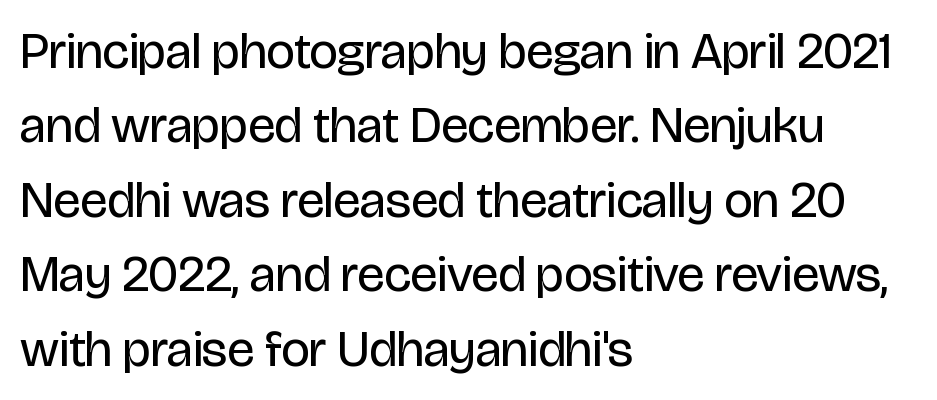
{"serif": "no", "italic": "no", "bold": "no", "weight": "regular", "width": "condensed", "stroke_contrast": "low", "x_height": "large", "monospaced": "no", "underline": "no", "align": "left", "line_spacing": "normal", "line_spacing_ratio": 1.46, "letter_spacing": "normal", "letter_spacing_em": 0.0, "glyph_px": 51}
